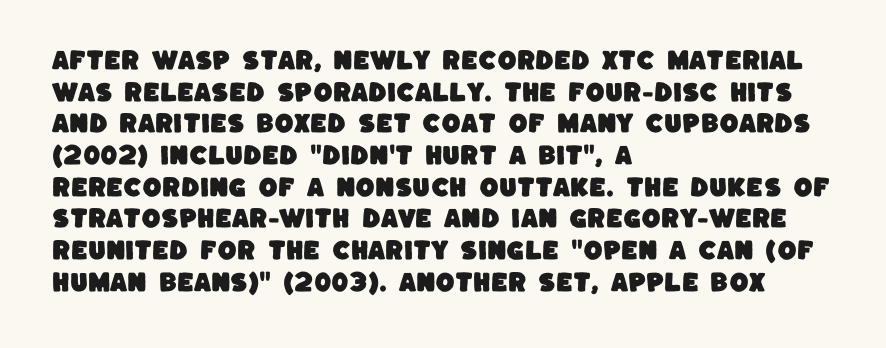
Q: Is the text underlined? A: No.
Q: How is the paragraph aligned? A: Left-aligned.
Q: Is the spacing between letters normal or unusually wide? A: Normal.
Q: Is the spacing between lines tight, normal or loose? A: Normal.
